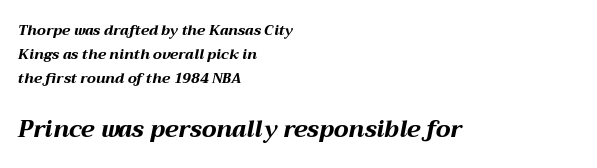
{"italic": "yes", "lean": "right", "slant_degrees": 12, "bold": "yes", "underline": "no", "align": "left", "line_spacing_ratio": 1.72, "letter_spacing": "normal", "letter_spacing_em": 0.0, "larger_block": "second", "size_ratio": 1.64, "glyph_px": 23}
